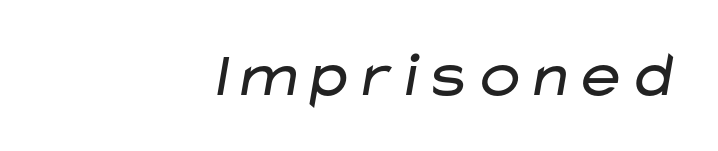
{"serif": "no", "bold": "no", "weight": "regular", "width": "wide", "stroke_contrast": "low", "x_height": "medium", "monospaced": "no", "underline": "no", "align": "right", "letter_spacing": "normal", "letter_spacing_em": 0.0, "glyph_px": 65}
